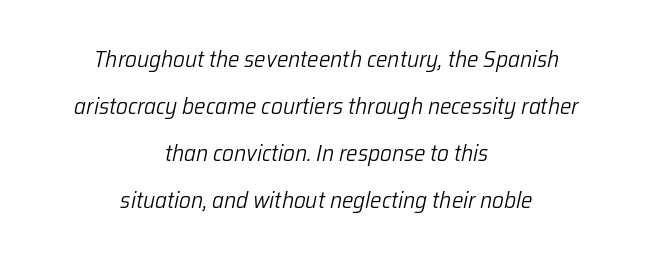
{"italic": "yes", "lean": "right", "slant_degrees": 12, "bold": "no", "underline": "no", "align": "center", "line_spacing": "loose", "line_spacing_ratio": 2.04, "letter_spacing": "normal", "letter_spacing_em": 0.0, "glyph_px": 23}
